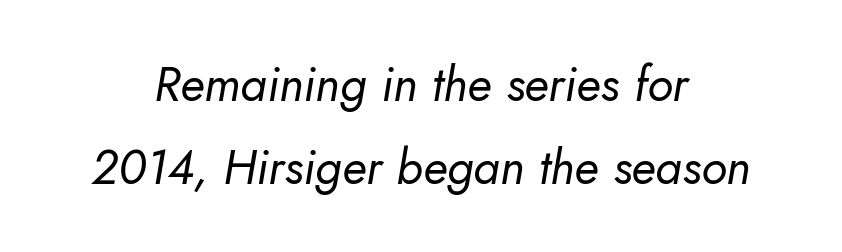
Think of a printed novel: that variable character pitch is what you see here. The letterforms sit at book weight or below. Observe the absence of serifs on each vertical stroke in this sample. Between one letter and the next there's only the usual sliver of space. The string is rendered with underlining switched off. Horizontally, the lines are justified to the midpoint only.
